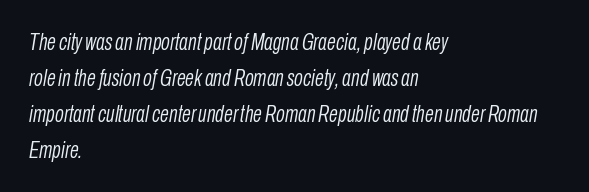
Q: Is the text bold? A: No.
Q: Is the text italic (slanted)? A: Yes, it leans right by about 10 degrees.
Q: Is the text underlined? A: No.
Q: How is the paragraph aligned? A: Left-aligned.
Q: Is the spacing between letters normal or unusually wide? A: Normal.
Q: Is the spacing between lines tight, normal or loose? A: Normal.
